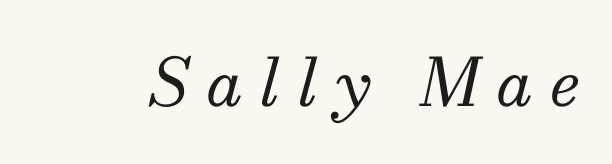
{"serif": "yes", "italic": "yes", "lean": "right", "slant_degrees": 13, "bold": "no", "weight": "regular", "width": "normal", "stroke_contrast": "medium", "x_height": "small", "monospaced": "no", "underline": "no", "letter_spacing": "wide", "letter_spacing_em": 0.27, "glyph_px": 66}
